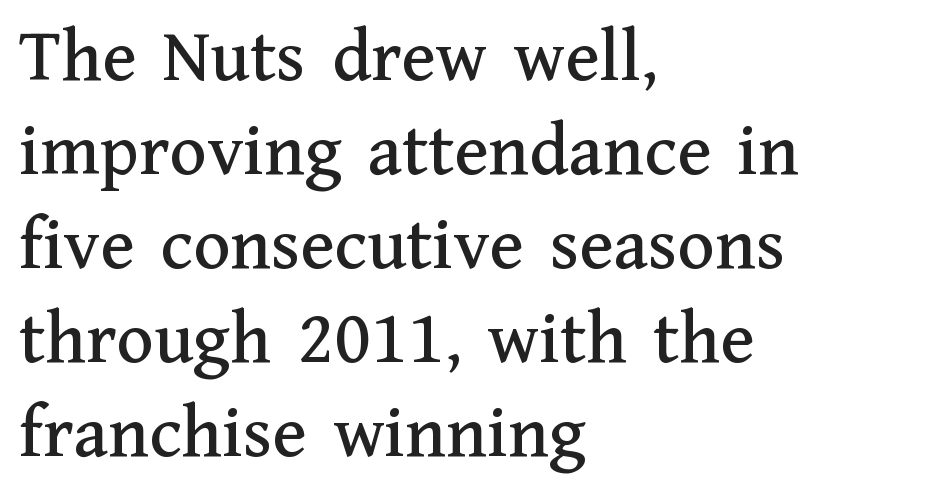
Q: Is the text italic (slanted)? A: No, it is upright.
Q: Is the typeface a serif or a sans-serif typeface? A: Serif.
Q: Is the text underlined? A: No.
Q: How is the paragraph aligned? A: Left-aligned.
Q: Is the spacing between letters normal or unusually wide? A: Normal.
Q: Width (condensed, normal, or wide)? A: Normal.
Q: Stroke contrast? A: Medium.
Q: x-height? A: Medium.
Q: Monospaced? A: No.
